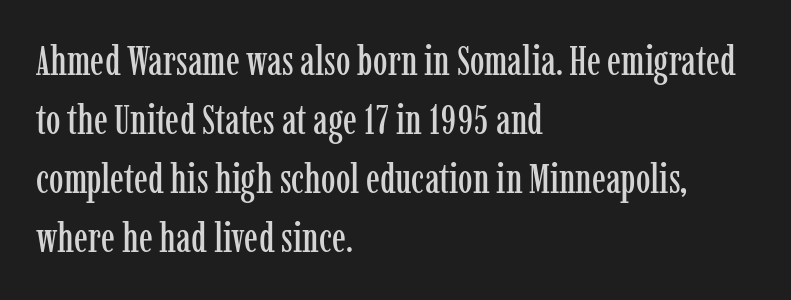
{"serif": "yes", "italic": "no", "width": "condensed", "stroke_contrast": "low", "x_height": "medium", "monospaced": "no", "underline": "no", "align": "left", "line_spacing": "normal", "line_spacing_ratio": 1.44, "letter_spacing": "normal", "letter_spacing_em": 0.0, "glyph_px": 41}
